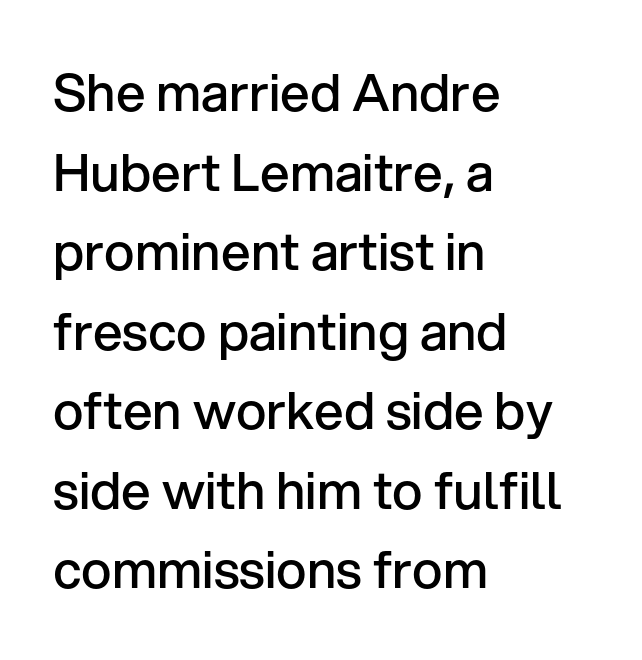
The rendering uses a moderate line-height, typical for paragraphs. These lines carry some extra weight — a demibold, not a full bold. Vertical strokes here are truly vertical. This sample has the flowing, uneven cadence of proportional lettering. Is this a sans? Yes — the strokes have no serifs. Only glyphs here, with clear space below each row.
